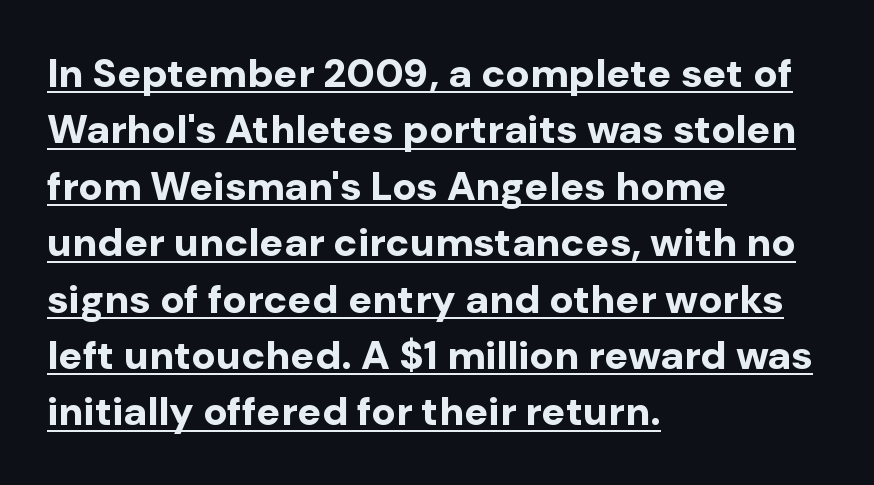
Each letter's strokes conclude bluntly, with no projecting serifs. In terms of leading, this rendering sits right in the middle. Typesetter's note: full bold, strokes at maximum text heaviness. Varying glyph widths throughout — classic text-font behaviour. Somebody hit Ctrl+U on this one — the words are underlined. The lettering holds an erect, upright posture throughout.
